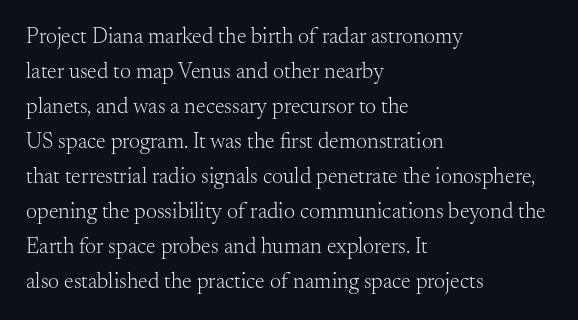
Q: Is the text bold? A: No.
Q: Is the text italic (slanted)? A: No, it is upright.
Q: Is the text underlined? A: No.
Q: How is the paragraph aligned? A: Left-aligned.
Q: Is the spacing between letters normal or unusually wide? A: Normal.
Q: Is the spacing between lines tight, normal or loose? A: Normal.
